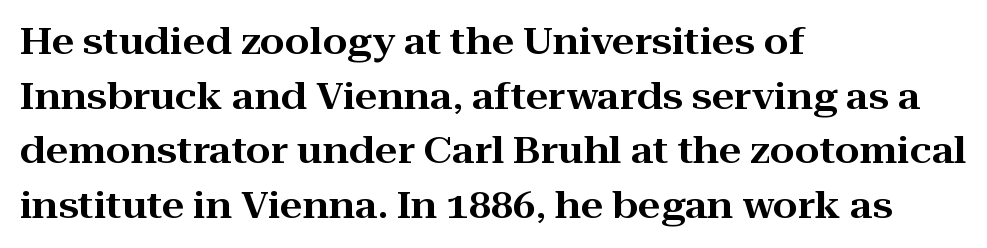
{"serif": "yes", "italic": "no", "width": "wide", "stroke_contrast": "high", "x_height": "medium", "monospaced": "no", "underline": "no", "align": "left", "line_spacing": "normal", "line_spacing_ratio": 1.52, "letter_spacing": "normal", "letter_spacing_em": 0.0, "glyph_px": 36}
